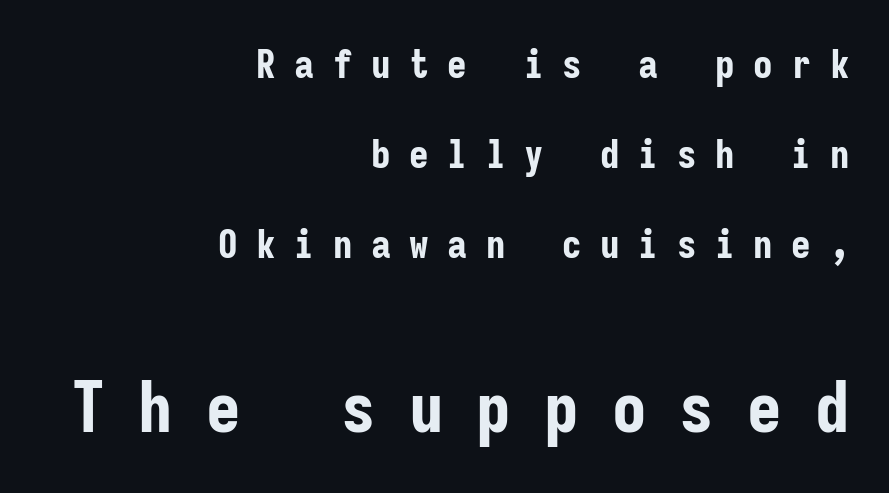
Pretty heavy lettering here — definitely bold. The tracking jumps out immediately: characters are airy and widely separated. This rendering features lettering with no underline. Size hierarchy here favors the trailing block over the leading one. Font category for this specimen: sans-serif. Reading down the column, the eye jumps a long way to each next line.
